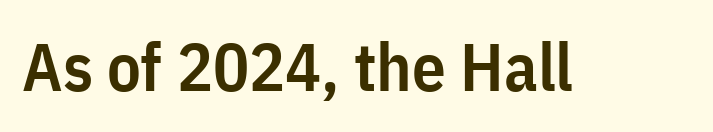
{"serif": "no", "italic": "no", "bold": "semi", "weight": "semibold", "width": "condensed", "stroke_contrast": "low", "x_height": "medium", "monospaced": "no", "underline": "no", "letter_spacing": "normal", "letter_spacing_em": 0.0, "glyph_px": 67}
